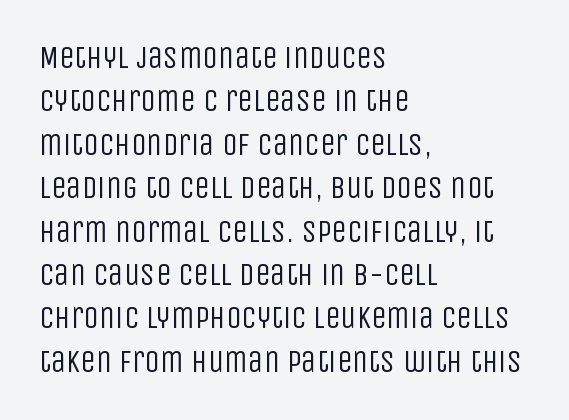
Q: Is the text bold? A: No.
Q: Is the text italic (slanted)? A: No, it is upright.
Q: Is the typeface a serif or a sans-serif typeface? A: Sans-serif.
Q: Is the text underlined? A: No.
Q: How is the paragraph aligned? A: Left-aligned.
Q: Is the spacing between letters normal or unusually wide? A: Normal.
Q: Is the spacing between lines tight, normal or loose? A: Normal.
Q: Width (condensed, normal, or wide)? A: Condensed.
Q: Stroke contrast? A: Low.
Q: x-height? A: Large.
Q: Monospaced? A: No.
